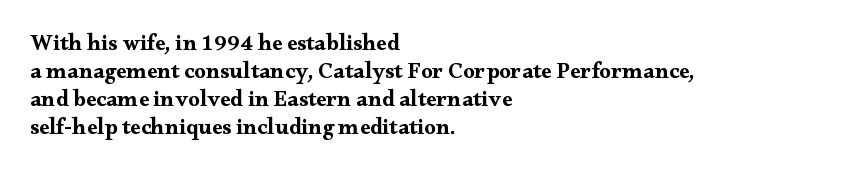
Q: Is the text bold? A: Yes.
Q: Is the text italic (slanted)? A: No, it is upright.
Q: Is the text underlined? A: No.
Q: How is the paragraph aligned? A: Left-aligned.
Q: Is the spacing between letters normal or unusually wide? A: Normal.
